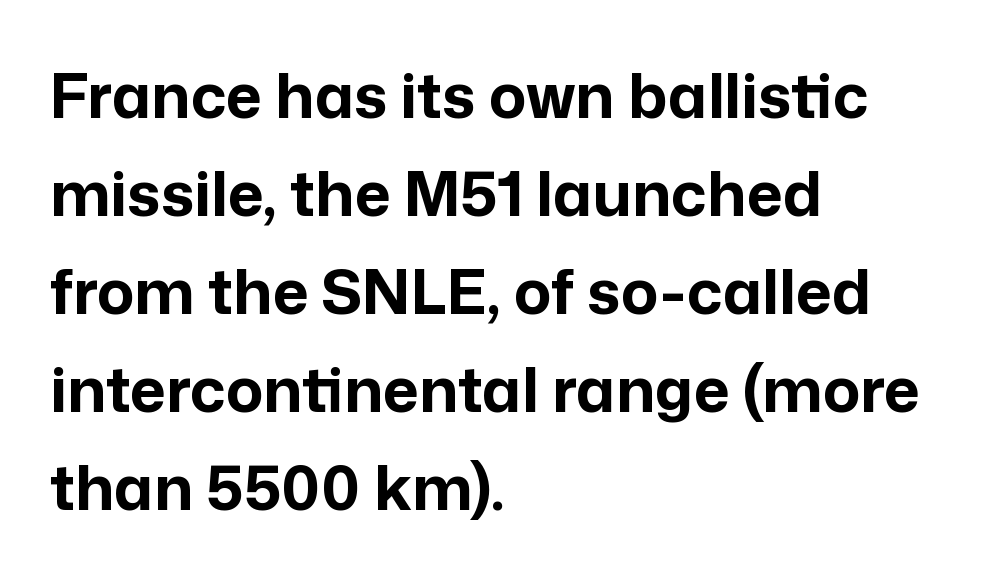
The rendering uses natural spacing where letterforms have individual widths. The typeface chosen for these lines omits serifs. This rendering uses left alignment, leaving the right contour irregular. A roman cut, with each character standing at attention. Interline gaps are of average width in this sample.
